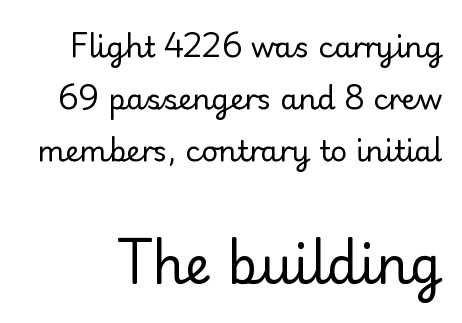
Q: Is the text bold? A: No.
Q: Is the text italic (slanted)? A: No, it is upright.
Q: Is the typeface a serif or a sans-serif typeface? A: Serif.
Q: Is the text underlined? A: No.
Q: Is the spacing between letters normal or unusually wide? A: Normal.
Q: Which block of text is set in a larger size, the first (top) or the second (bottom)? A: The second (bottom) one.
Q: Width (condensed, normal, or wide)? A: Normal.
Q: Stroke contrast? A: Low.
Q: x-height? A: Small.
Q: Monospaced? A: No.
